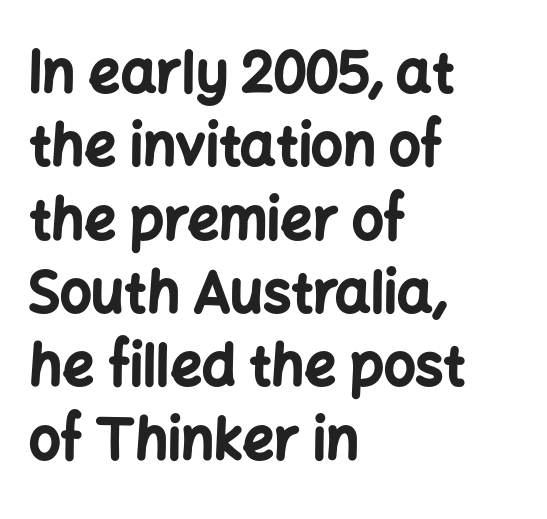
This rendering uses left alignment, leaving the right contour irregular. The font family rendered here belongs to the sans-serif group. The letters advance in unequal steps, a hallmark of proportional type. The rows are spaced the way most documents space them. Anything drawn beneath the words? Only blank space.
